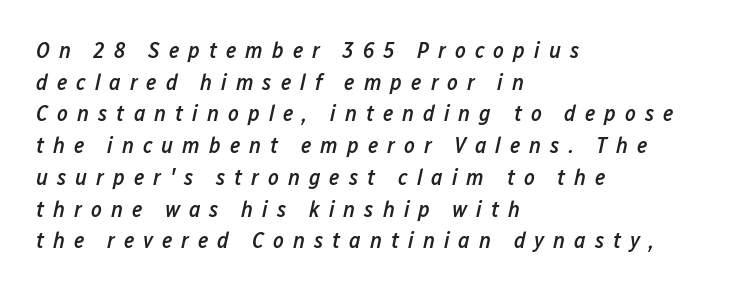
Q: Is the text bold? A: Semi-bold.
Q: Is the text italic (slanted)? A: Yes, it leans right by about 12 degrees.
Q: Is the text underlined? A: No.
Q: How is the paragraph aligned? A: Left-aligned.
Q: Is the spacing between letters normal or unusually wide? A: Unusually wide.
Q: Is the spacing between lines tight, normal or loose? A: Normal.
